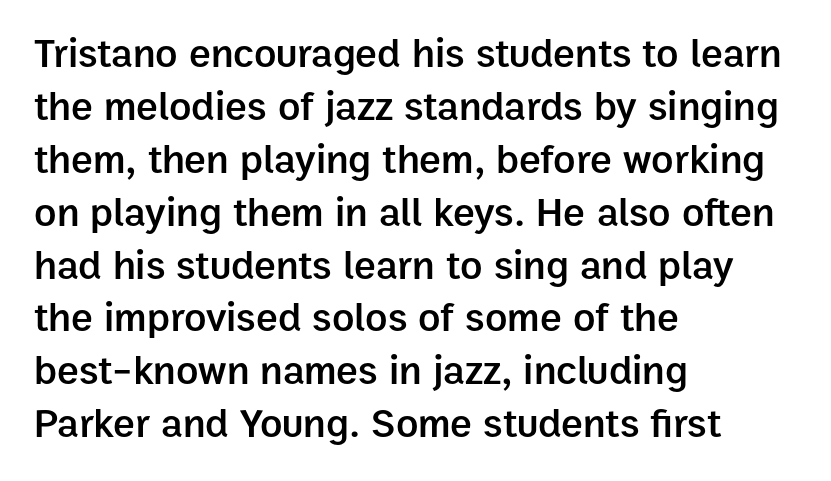
{"serif": "no", "italic": "no", "bold": "semi", "weight": "semibold", "width": "normal", "stroke_contrast": "low", "x_height": "medium", "monospaced": "no", "underline": "no", "align": "left", "line_spacing": "normal", "line_spacing_ratio": 1.29, "letter_spacing": "normal", "letter_spacing_em": 0.0, "glyph_px": 41}
